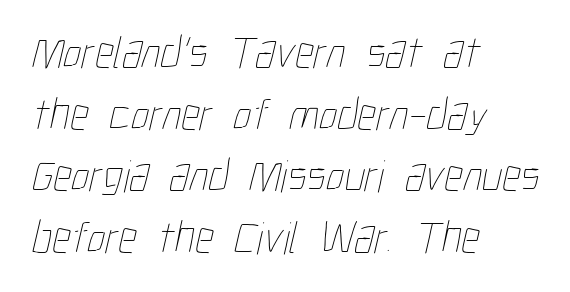
Proportional: the letters do not fall into vertical columns. Notice how the passage keeps a crisp vertical edge on the left only. Students, note that the glyphs here touch the page at normal intervals. Nobody drew a line under any word here. Leading matches the norm, producing a regular column.
